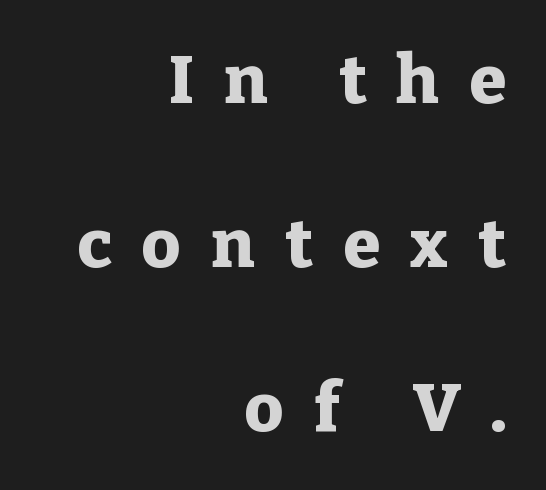
The image shows 67 px heavy serif type, upright; set right-aligned, loose line spacing (2.45x), unusually wide letter spacing (+0.45 em), not underlined; low stroke contrast and a medium x-height.
